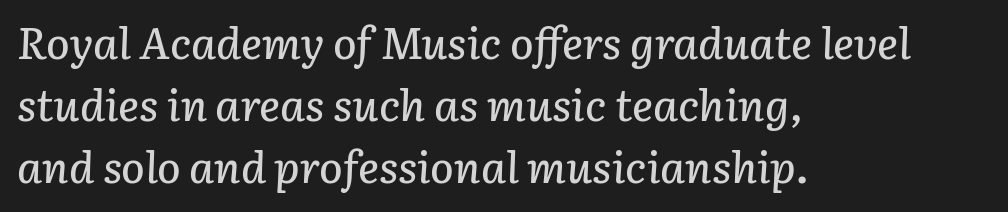
Descender tails drop into unmarked territory. The text block is weighted toward the left margin, trailing off unevenly rightward. Tall strokes in this sample are angled rather than plumb. Glyph-to-glyph distance matches everyday printed text.
